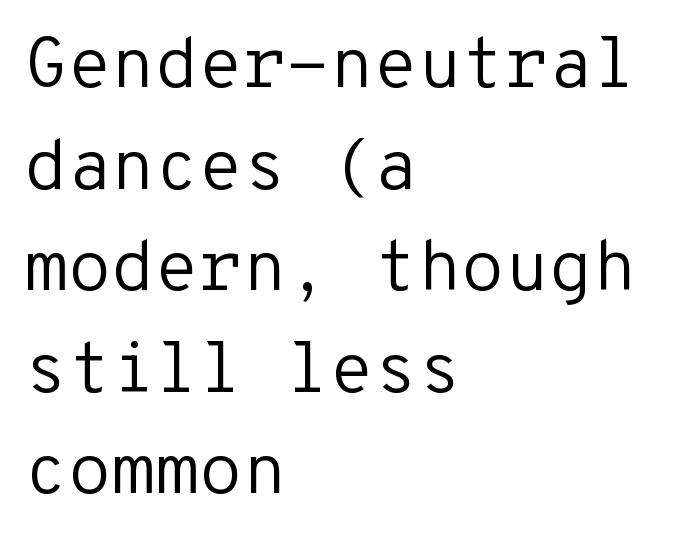
Has an underline been added? It has not. Horizontally, the lines are justified to the leading edge only. The rendering uses typewriter-style spacing with identical character cells. A typesetter would call this zero additional tracking.
